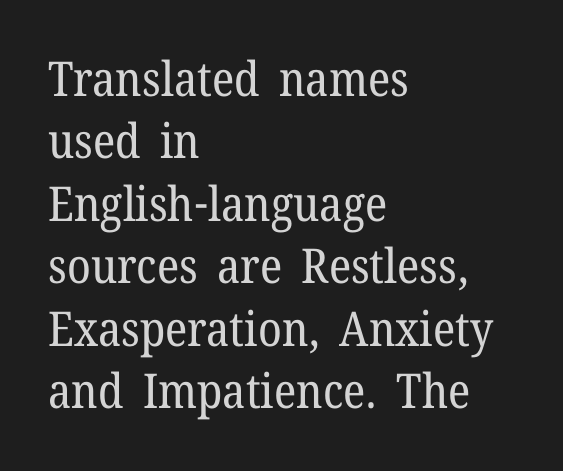
In CSS terms this would be text-align: left. Regular leading. Upright lettering throughout. Proportional: the letters do not fall into vertical columns. Does extra space separate the letters? No, they use regular spacing. A typesetter would label this face a serif.
